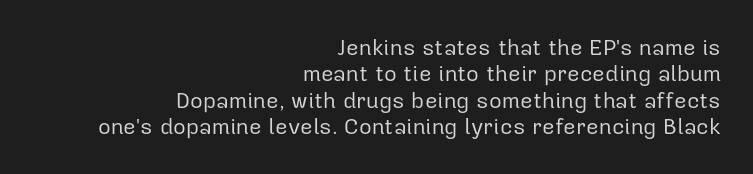
Summary of weight: not heavy and not bold. You can tell it's not italic because the verticals are truly vertical. The face used here is rendered with its standard letterfit. Notice how the passage keeps a crisp vertical edge on the right only. Descenders are the only things crossing below the line.
